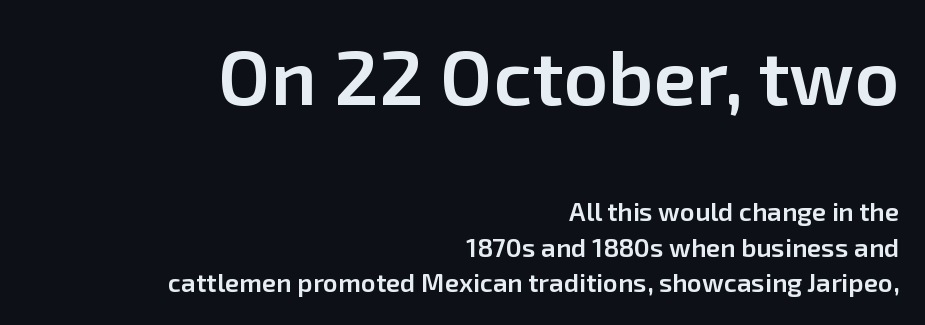
Q: Is the text bold? A: Semi-bold.
Q: Is the text italic (slanted)? A: No, it is upright.
Q: Is the typeface a serif or a sans-serif typeface? A: Sans-serif.
Q: Is the text underlined? A: No.
Q: How is the paragraph aligned? A: Right-aligned.
Q: Is the spacing between letters normal or unusually wide? A: Normal.
Q: Is the spacing between lines tight, normal or loose? A: Normal.
Q: Which block of text is set in a larger size, the first (top) or the second (bottom)? A: The first (top) one.
Q: Width (condensed, normal, or wide)? A: Normal.
Q: Stroke contrast? A: Low.
Q: x-height? A: Medium.
Q: Monospaced? A: No.
